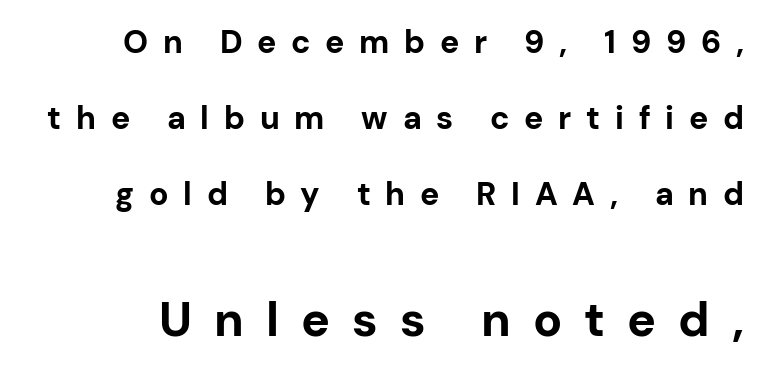
The image shows 48 px bold sans-serif type, upright; set loose line spacing (2.38x), unusually wide letter spacing (+0.46 em), not underlined; the second (bottom) block is 1.5x larger; low stroke contrast and a medium x-height.
